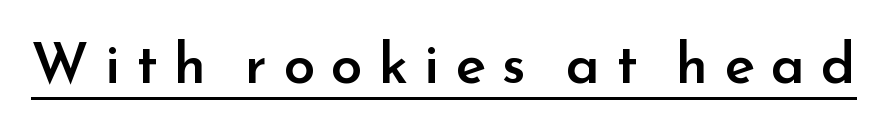
{"serif": "no", "italic": "no", "bold": "semi", "weight": "semibold", "width": "normal", "stroke_contrast": "low", "x_height": "small", "monospaced": "no", "underline": "yes", "letter_spacing": "wide", "letter_spacing_em": 0.28, "glyph_px": 57}
